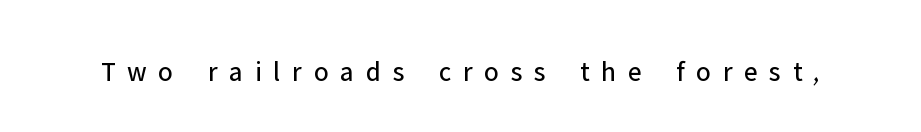
{"serif": "no", "italic": "no", "bold": "no", "weight": "regular", "width": "normal", "stroke_contrast": "low", "x_height": "medium", "monospaced": "no", "underline": "no", "letter_spacing": "wide", "letter_spacing_em": 0.42, "glyph_px": 28}
